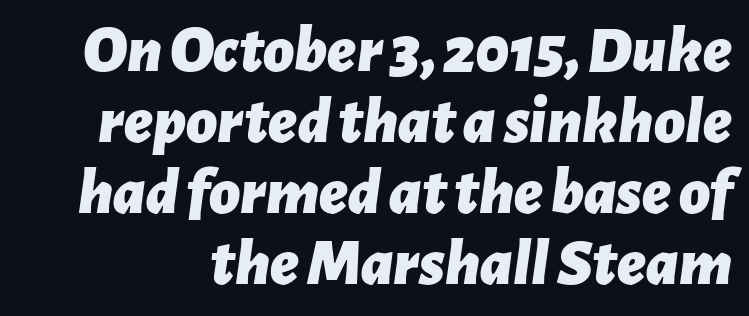
Any mark beneath the type? The region is blank. Reading down the column, the eye jumps only a short way to each next line. Nobody touched the tracking dial on this one. The typography opts for an oblique posture over an upright one. The glyphs have the mass of a bold cut.
